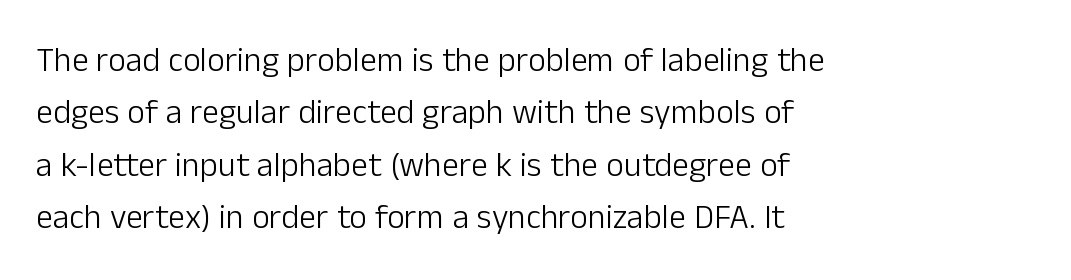
The image shows 34 px light sans-serif type, upright; set left-aligned, normal line spacing (1.54x), normal letter spacing, not underlined; low stroke contrast and a medium x-height.
